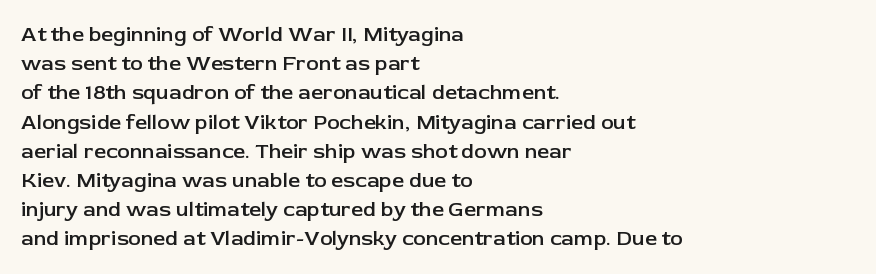
{"italic": "no", "bold": "semi", "underline": "no", "align": "left", "line_spacing": "normal", "line_spacing_ratio": 1.39, "letter_spacing": "normal", "letter_spacing_em": 0.0, "glyph_px": 21}
